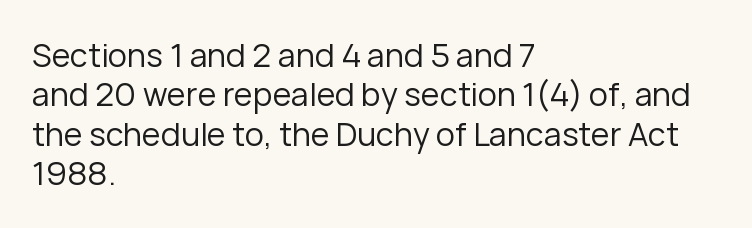
Q: Is the text bold? A: No.
Q: Is the text italic (slanted)? A: No, it is upright.
Q: Is the typeface a serif or a sans-serif typeface? A: Sans-serif.
Q: Is the text underlined? A: No.
Q: How is the paragraph aligned? A: Left-aligned.
Q: Is the spacing between letters normal or unusually wide? A: Normal.
Q: Width (condensed, normal, or wide)? A: Normal.
Q: Stroke contrast? A: Low.
Q: x-height? A: Medium.
Q: Monospaced? A: No.
